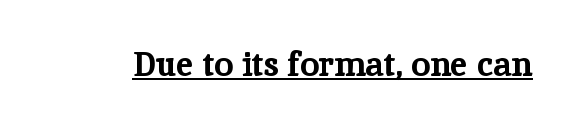
Character widths vary here, with narrow letters taking less room than wide ones. Rendered with straight, roman letterforms. Compared with undecorated copy, this sample adds a rule below the words. Heavy, bold letterforms.
